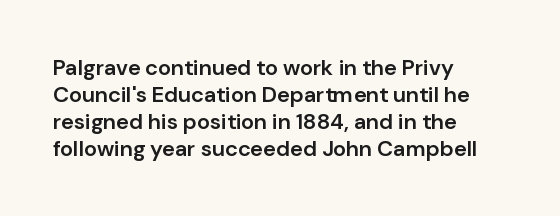
Letters rest on an invisible, unmarked baseline. Notice how the stems are strictly vertical — no italics here. In terms of letterspacing, this is plain default setting. This is moderately heavy type, rendered in semibold. Reading down the block, your eye returns to a fixed left position each line.
